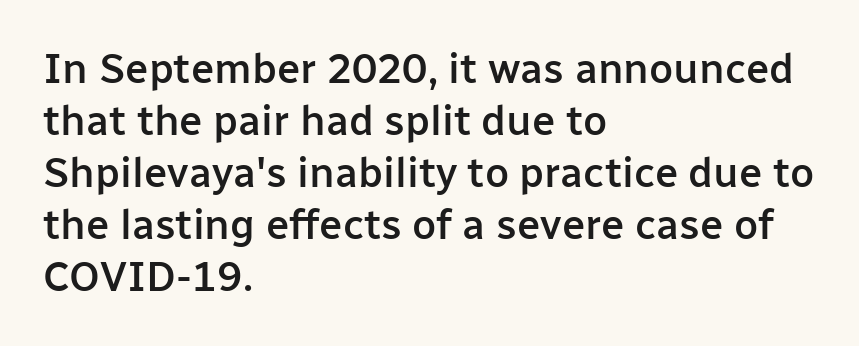
Q: Is the text bold? A: Semi-bold.
Q: Is the text italic (slanted)? A: No, it is upright.
Q: Is the typeface a serif or a sans-serif typeface? A: Sans-serif.
Q: Is the text underlined? A: No.
Q: How is the paragraph aligned? A: Left-aligned.
Q: Is the spacing between letters normal or unusually wide? A: Normal.
Q: Width (condensed, normal, or wide)? A: Normal.
Q: Stroke contrast? A: Low.
Q: x-height? A: Medium.
Q: Monospaced? A: No.
